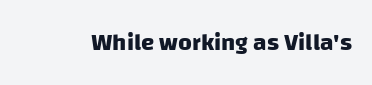
{"bold": "yes", "underline": "no", "letter_spacing": "normal", "letter_spacing_em": 0.0, "glyph_px": 24}
